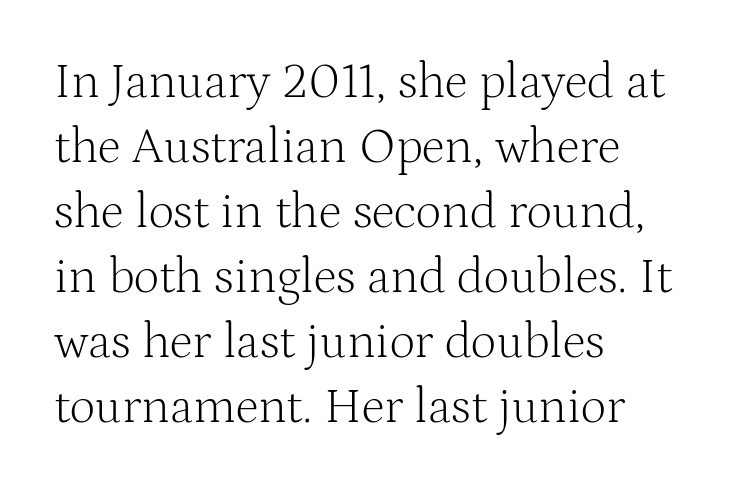
You can tell from the footed stems that serif type was used. Notice how the stems are strictly vertical — no italics here. Do the characters align in a grid? No, the font is proportional. Horizontal alignment here is leftward, the default for most running prose.
